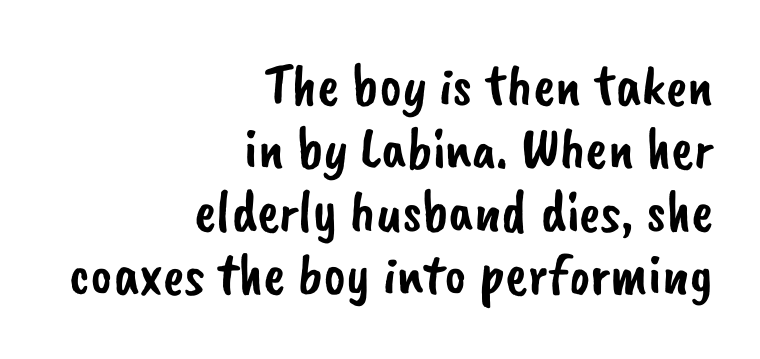
Q: Is the typeface a serif or a sans-serif typeface? A: Sans-serif.
Q: Is the text underlined? A: No.
Q: How is the paragraph aligned? A: Right-aligned.
Q: Is the spacing between letters normal or unusually wide? A: Normal.
Q: Is the spacing between lines tight, normal or loose? A: Tight.
Q: Width (condensed, normal, or wide)? A: Normal.
Q: Stroke contrast? A: Low.
Q: x-height? A: Small.
Q: Monospaced? A: No.
